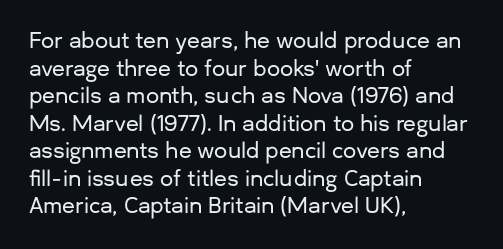
The image shows 21 px text type, upright; set left-aligned, normal line spacing (1.31x), normal letter spacing, not underlined.
